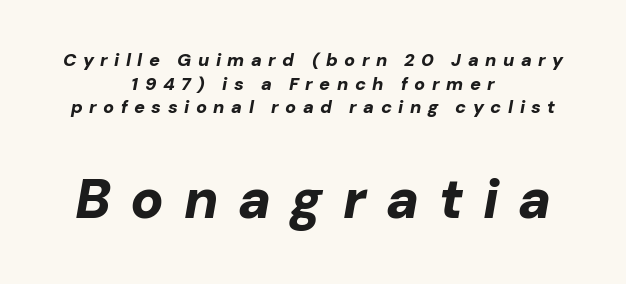
The image shows 55 px bold type, italic (leaning right); set centered, normal line spacing (1.31x), unusually wide letter spacing (+0.36 em), not underlined; the second (bottom) block is 3.06x larger; low stroke contrast and a medium x-height.
